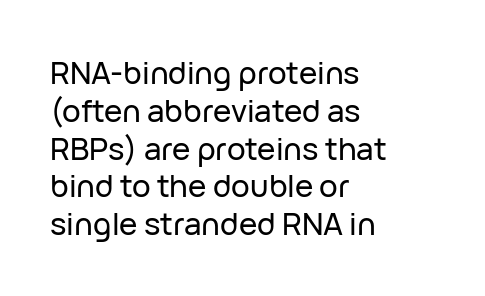
The rag falls on the right side of this text block. The face used here is proportionally spaced, like ordinary book or web type. The face used here is a sans, in the tradition of grotesques and geometrics. The type is set solid horizontally, with unmodified tracking.
